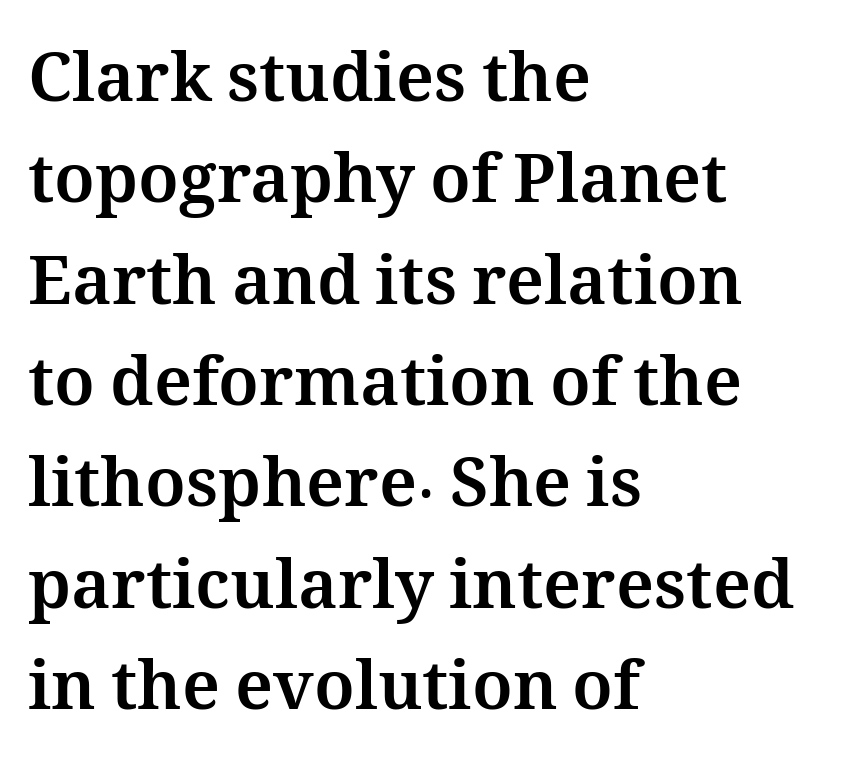
Every stem runs plumb, perpendicular to the baseline. The passage shown has conventional tracking throughout. Typographic density is high because the face is bold. Reading down the column, the eye jumps a familiar distance to each next line. The baseline area is clear. The face used here is proportionally spaced, like ordinary book or web type.
